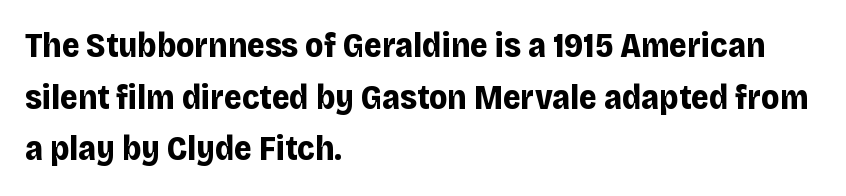
The tracking reads as untouched default to a designer's eye. Descenders are the only things crossing below the line. The rendering anchors every line to the left-hand side. Is there any slant? The stems are plumb.
